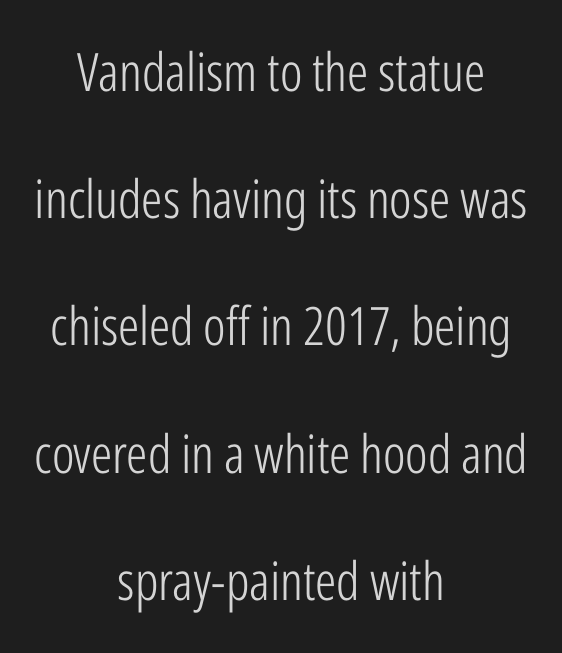
Q: Is the text bold? A: No.
Q: Is the text italic (slanted)? A: No, it is upright.
Q: Is the typeface a serif or a sans-serif typeface? A: Sans-serif.
Q: Is the text underlined? A: No.
Q: How is the paragraph aligned? A: Centered.
Q: Is the spacing between letters normal or unusually wide? A: Normal.
Q: Is the spacing between lines tight, normal or loose? A: Loose.
Q: Width (condensed, normal, or wide)? A: Condensed.
Q: Stroke contrast? A: Low.
Q: x-height? A: Medium.
Q: Monospaced? A: No.
